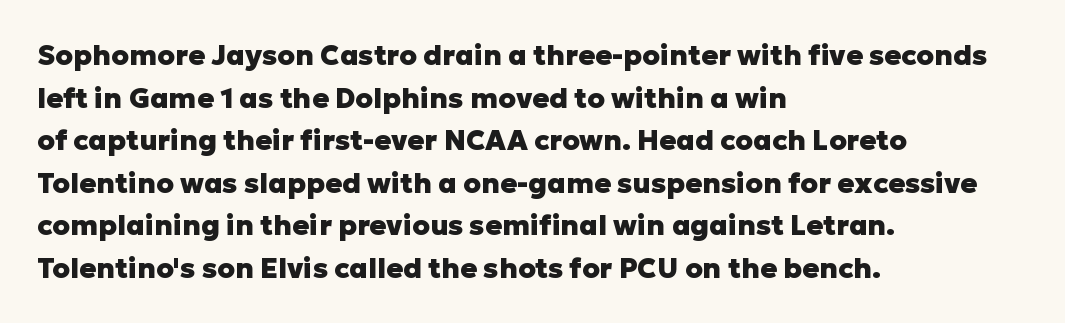
Q: Is the text bold? A: Yes.
Q: Is the text italic (slanted)? A: No, it is upright.
Q: Is the typeface a serif or a sans-serif typeface? A: Sans-serif.
Q: Is the text underlined? A: No.
Q: How is the paragraph aligned? A: Left-aligned.
Q: Is the spacing between letters normal or unusually wide? A: Normal.
Q: Is the spacing between lines tight, normal or loose? A: Normal.
Q: Width (condensed, normal, or wide)? A: Normal.
Q: Stroke contrast? A: Low.
Q: x-height? A: Medium.
Q: Monospaced? A: No.
